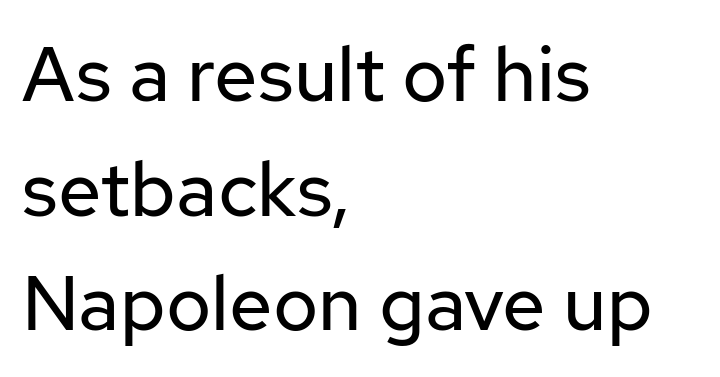
The image shows 77 px regular-weight sans-serif type, upright; set left-aligned, normal line spacing (1.49x), normal letter spacing, not underlined; low stroke contrast and a medium x-height.
